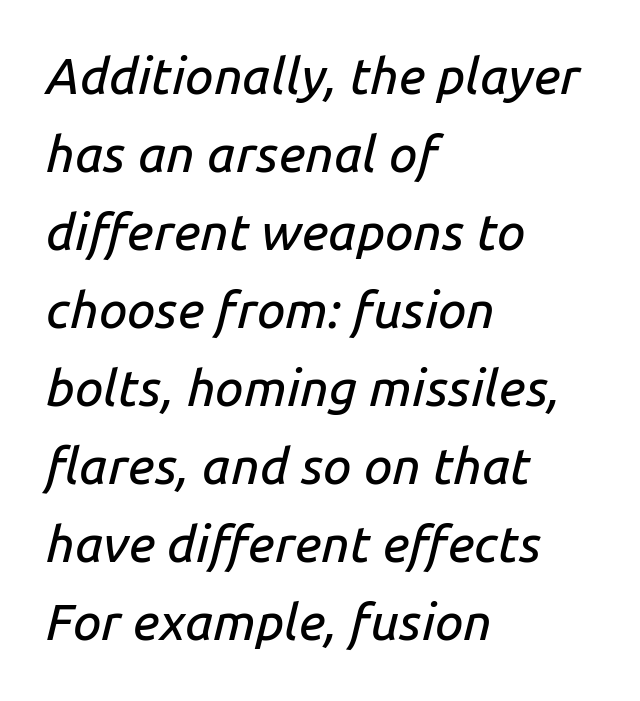
{"italic": "yes", "lean": "right", "slant_degrees": 14, "width": "normal", "stroke_contrast": "low", "x_height": "medium", "monospaced": "no", "underline": "no", "align": "left", "line_spacing": "normal", "line_spacing_ratio": 1.53, "letter_spacing": "normal", "letter_spacing_em": 0.0, "glyph_px": 51}
